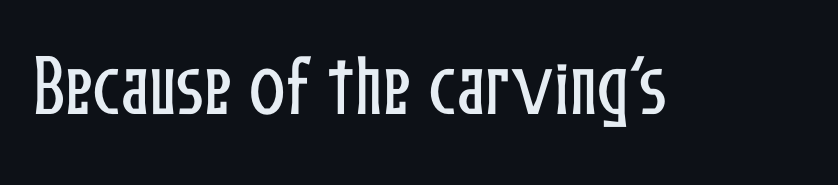
The image shows 67 px condensed type, upright; set normal letter spacing, not underlined; low stroke contrast and a medium x-height.
